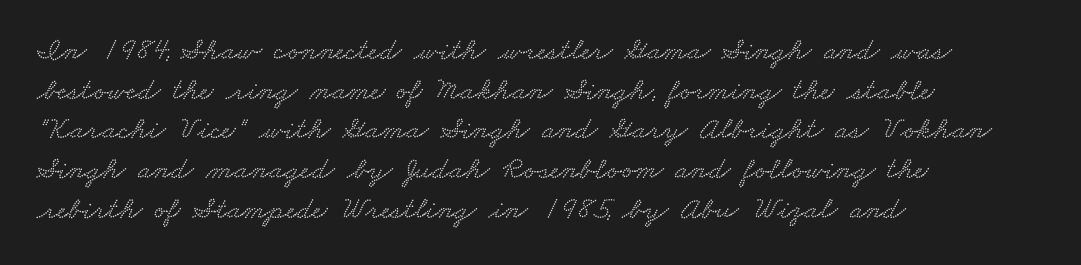
Standard letterfit; no display-style spreading of the glyphs. Is the block centered? No — it sits flush against the left margin. A typesetter would call this proportional, since set widths differ per character. Only glyphs here, with clear space below each row. Each new line begins a customary step beneath the previous one.
